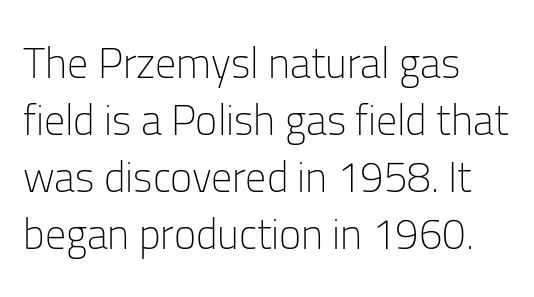
{"serif": "no", "italic": "no", "bold": "no", "weight": "light", "width": "normal", "stroke_contrast": "low", "x_height": "medium", "monospaced": "no", "underline": "no", "align": "left", "line_spacing": "normal", "line_spacing_ratio": 1.36, "letter_spacing": "normal", "letter_spacing_em": 0.0, "glyph_px": 42}
